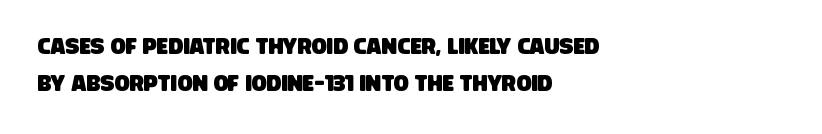
Casual observation: everything's shoved over to the left. Check the space under the baseline: it is left empty. This sample keeps an unexceptional amount of space between lines. The type is set solid horizontally, with unmodified tracking.
